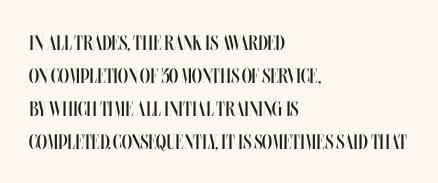
No italicization has been applied; the sample stays upright. This rendering features lettering with no underline. Summary of weight: not heavy and not bold. The typesetter chose a ragged-right arrangement here. The vertical gap from one line to the next is medium.
